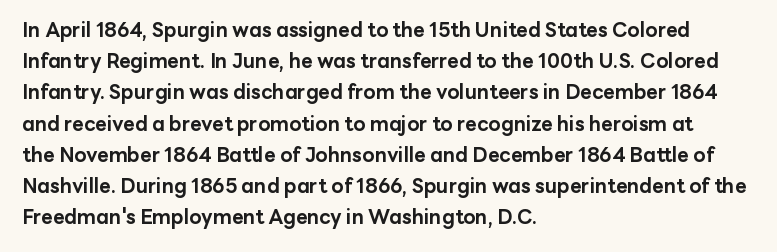
{"italic": "no", "bold": "yes", "underline": "no", "align": "left", "line_spacing": "normal", "line_spacing_ratio": 1.56, "letter_spacing": "normal", "letter_spacing_em": 0.0, "glyph_px": 20}
